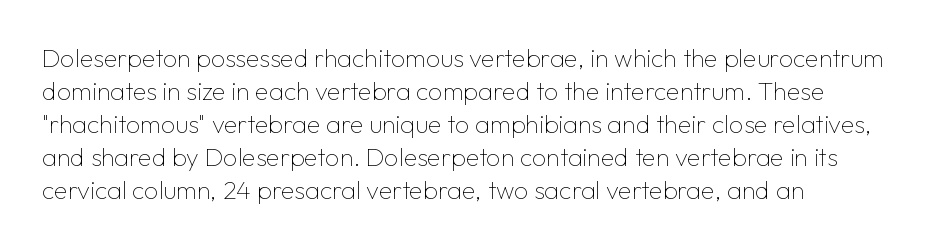
{"italic": "no", "bold": "no", "underline": "no", "line_spacing": "normal", "line_spacing_ratio": 1.32, "letter_spacing": "normal", "letter_spacing_em": 0.0, "glyph_px": 25}
